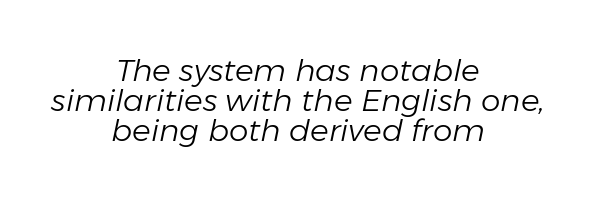
{"italic": "yes", "lean": "right", "slant_degrees": 11, "bold": "no", "weight": "light", "width": "normal", "stroke_contrast": "low", "x_height": "medium", "monospaced": "no", "underline": "no", "align": "center", "line_spacing": "tight", "line_spacing_ratio": 0.96, "letter_spacing": "normal", "letter_spacing_em": 0.0, "glyph_px": 31}
